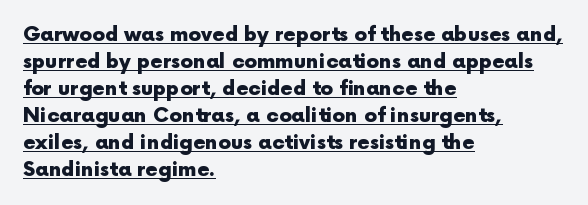
Visually the block forms a straight wall on the left and a jagged coastline on the right. This is the regular roman posture of the typeface. As a designer I'd log this as weight 700, bold. Honestly, the row spacing looks completely unremarkable.
